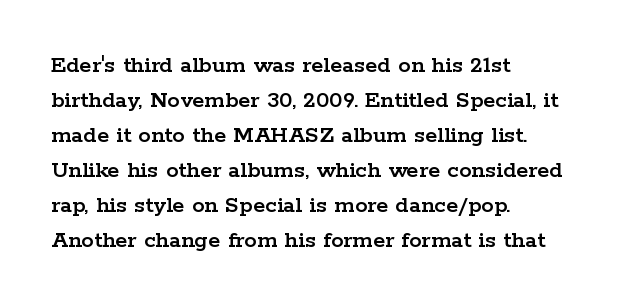
The image shows 25 px text type, upright; set left-aligned, normal line spacing (1.4x), normal letter spacing, not underlined.
